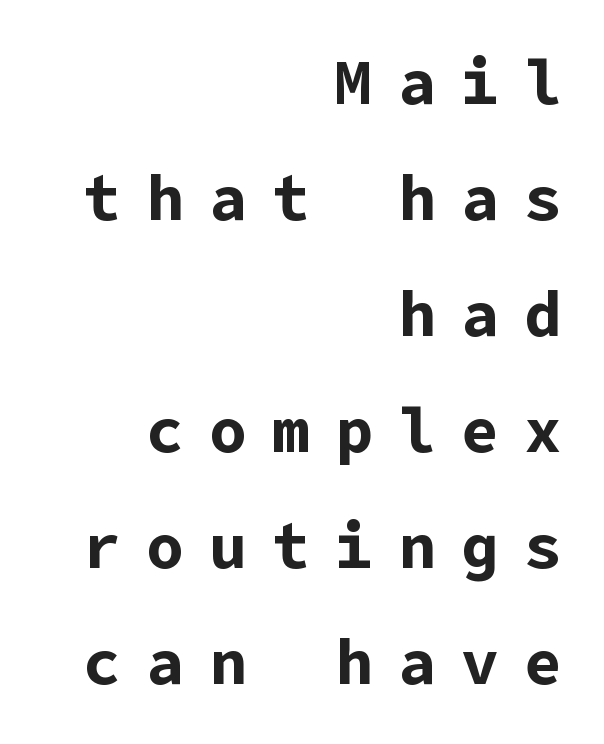
The image shows 63 px bold sans-serif type, upright; set right-aligned, line spacing 1.84x, unusually wide letter spacing (+0.4 em), not underlined; low stroke contrast and a medium x-height.
